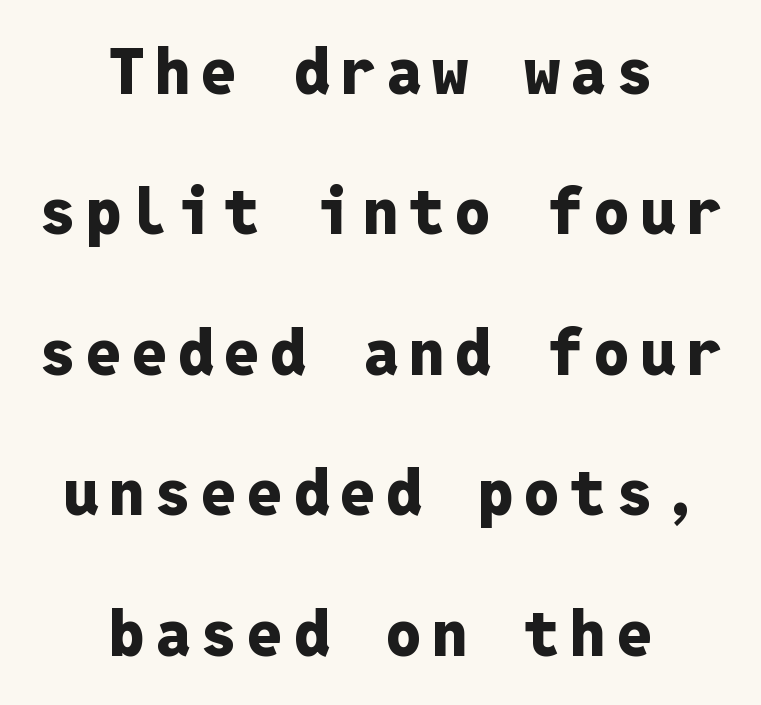
Descenders are the only things crossing below the line. Notice the wide empty band between every row — that's loose leading. These lines are rendered in a fixed-pitch font. The font family rendered here belongs to the sans-serif group. Posture: straight, roman, zero tilt. The glyphs have the mass of a bold cut.
